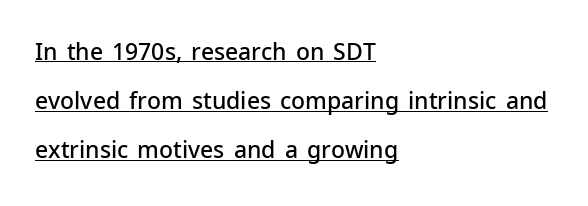
In designer terms, the underline attribute is active on this setting. If you drew a line through each stem, it would be perfectly vertical. Slightly chunky letters — semibold, I'd say, not full bold. These lines keep a tight, regular rhythm from letter to letter.
